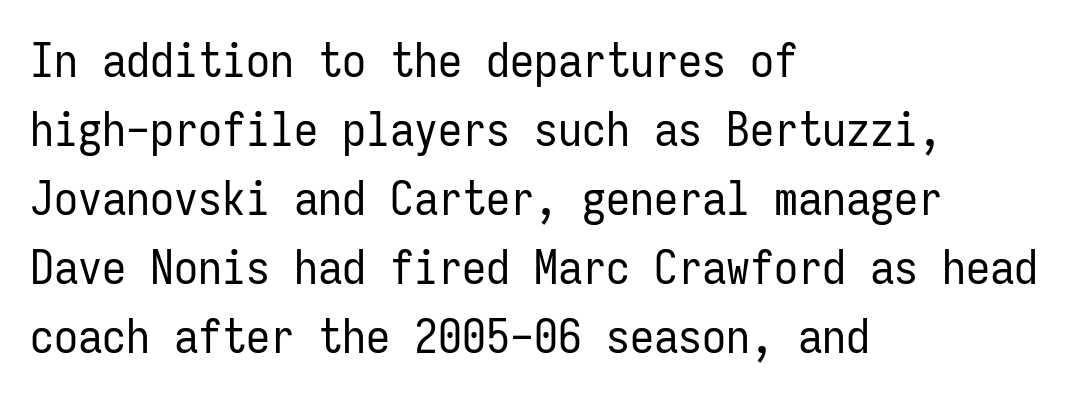
Q: Is the text bold? A: No.
Q: Is the text italic (slanted)? A: No, it is upright.
Q: Is the typeface a serif or a sans-serif typeface? A: Sans-serif.
Q: Is the text underlined? A: No.
Q: How is the paragraph aligned? A: Left-aligned.
Q: Is the spacing between letters normal or unusually wide? A: Normal.
Q: Is the spacing between lines tight, normal or loose? A: Normal.
Q: Width (condensed, normal, or wide)? A: Condensed.
Q: Stroke contrast? A: Low.
Q: x-height? A: Medium.
Q: Monospaced? A: Yes.
